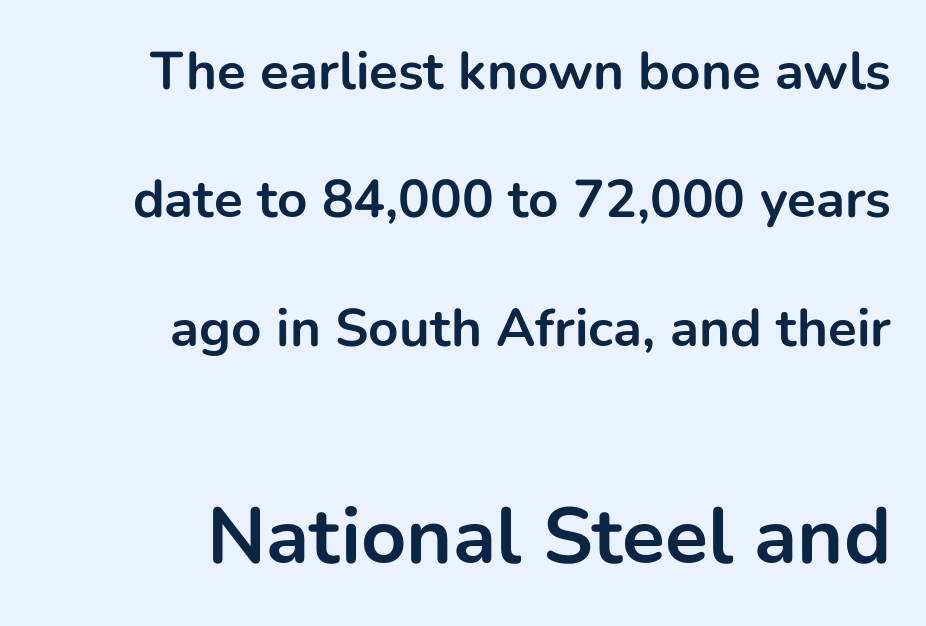
{"serif": "no", "italic": "no", "bold": "yes", "weight": "bold", "width": "normal", "stroke_contrast": "low", "x_height": "medium", "monospaced": "no", "underline": "no", "align": "right", "line_spacing": "loose", "line_spacing_ratio": 2.42, "letter_spacing": "normal", "letter_spacing_em": 0.0, "larger_block": "second", "size_ratio": 1.49, "glyph_px": 79}
